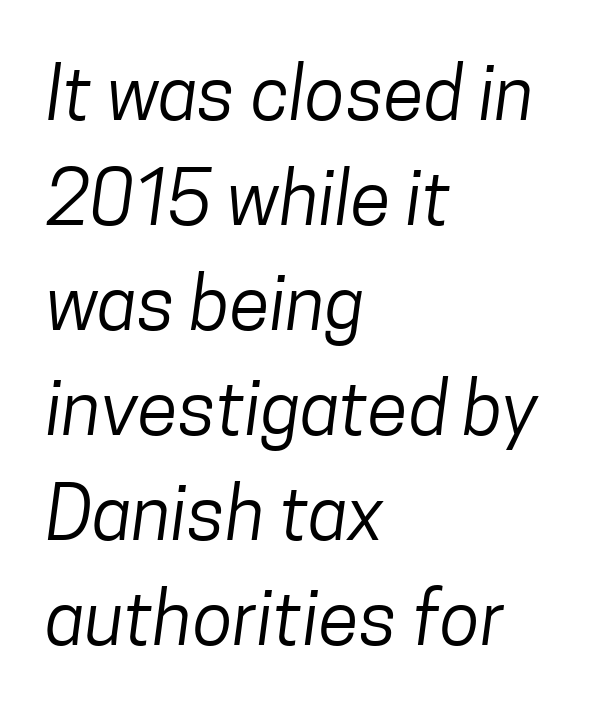
{"serif": "no", "bold": "no", "weight": "regular", "width": "condensed", "stroke_contrast": "low", "x_height": "medium", "monospaced": "no", "underline": "no", "align": "left", "line_spacing": "normal", "line_spacing_ratio": 1.42, "letter_spacing": "normal", "letter_spacing_em": 0.0, "glyph_px": 74}
